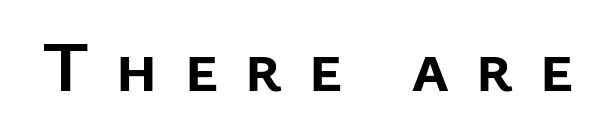
Q: Is the text bold? A: Yes.
Q: Is the text italic (slanted)? A: No, it is upright.
Q: Is the typeface a serif or a sans-serif typeface? A: Sans-serif.
Q: Is the text underlined? A: No.
Q: Is the spacing between letters normal or unusually wide? A: Unusually wide.
Q: Width (condensed, normal, or wide)? A: Normal.
Q: Stroke contrast? A: Low.
Q: x-height? A: Medium.
Q: Monospaced? A: No.
